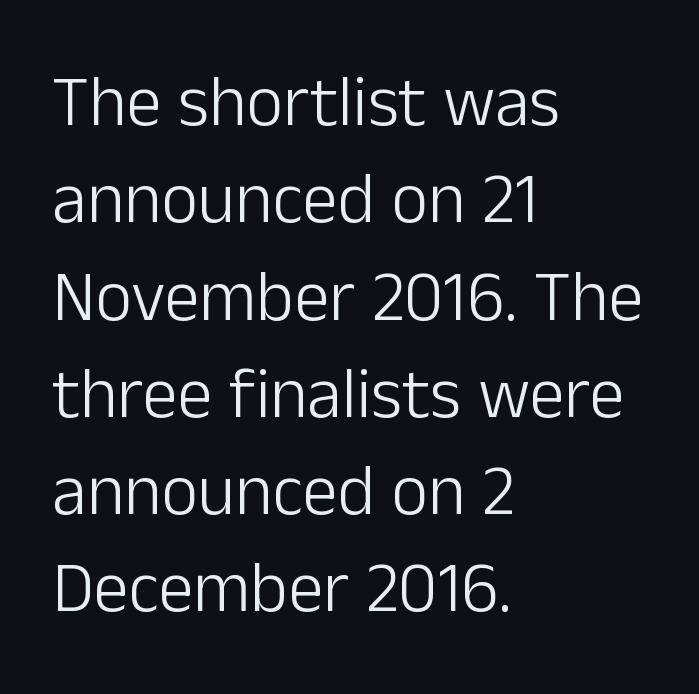
{"serif": "no", "italic": "no", "bold": "no", "weight": "light", "width": "normal", "stroke_contrast": "low", "x_height": "medium", "monospaced": "no", "underline": "no", "align": "left", "line_spacing": "normal", "line_spacing_ratio": 1.37, "letter_spacing": "normal", "letter_spacing_em": 0.0, "glyph_px": 71}
